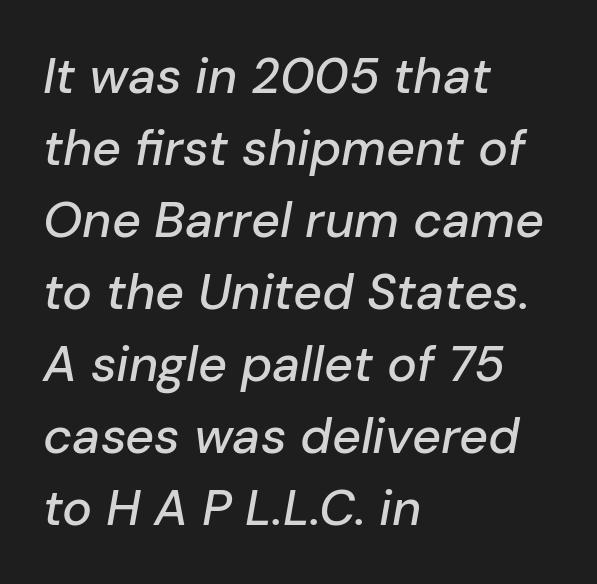
{"italic": "yes", "lean": "right", "slant_degrees": 10, "width": "normal", "stroke_contrast": "low", "x_height": "medium", "monospaced": "no", "underline": "no", "align": "left", "line_spacing": "normal", "line_spacing_ratio": 1.44, "letter_spacing": "normal", "letter_spacing_em": 0.0, "glyph_px": 50}
